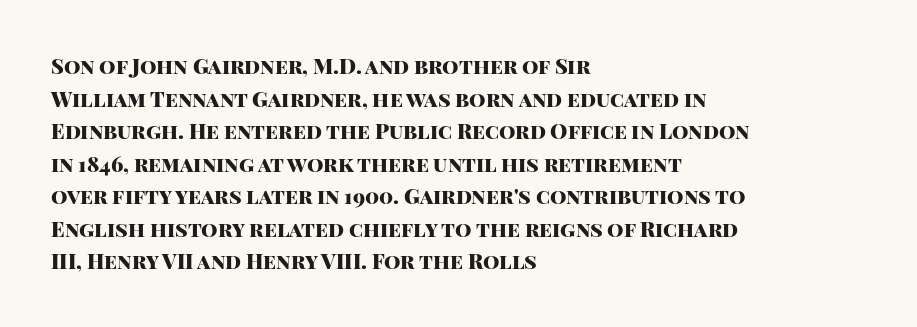
The rendering anchors every line to the left-hand side. In terms of posture, this sample is upright. This sample uses plain, unmodified letter spacing. The gap between lines stays unmarked.
